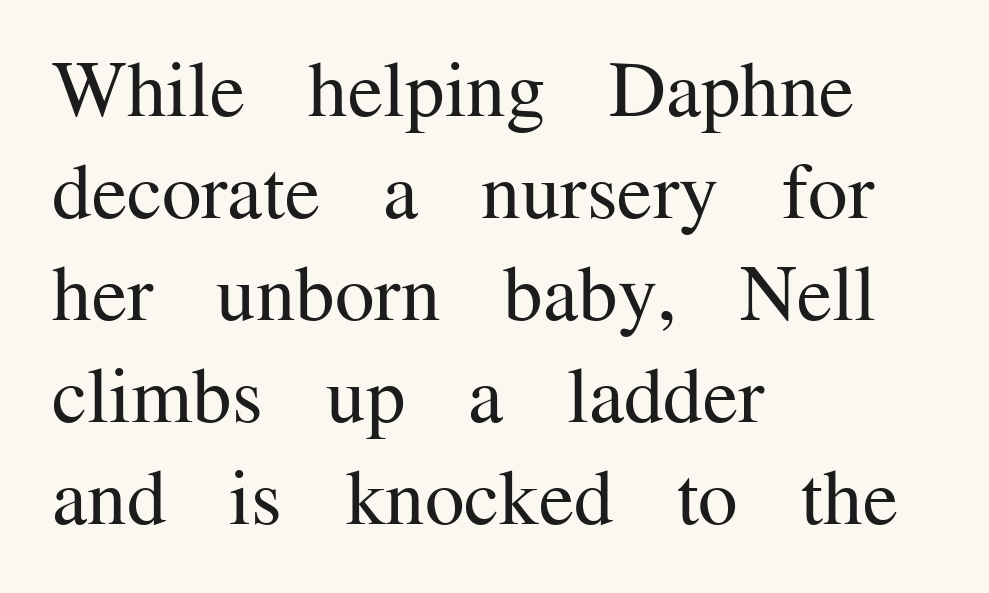
The image shows 79 px regular-weight serif type, upright; set left-aligned, normal line spacing (1.29x), normal letter spacing, not underlined; medium stroke contrast and a medium x-height.
